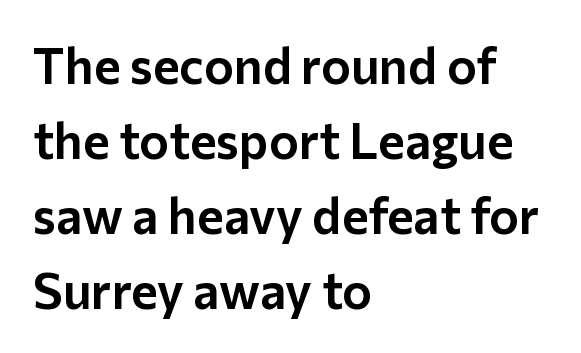
The image shows 50 px sans-serif type, upright; set left-aligned, normal line spacing (1.5x), normal letter spacing, not underlined; low stroke contrast and a medium x-height.
